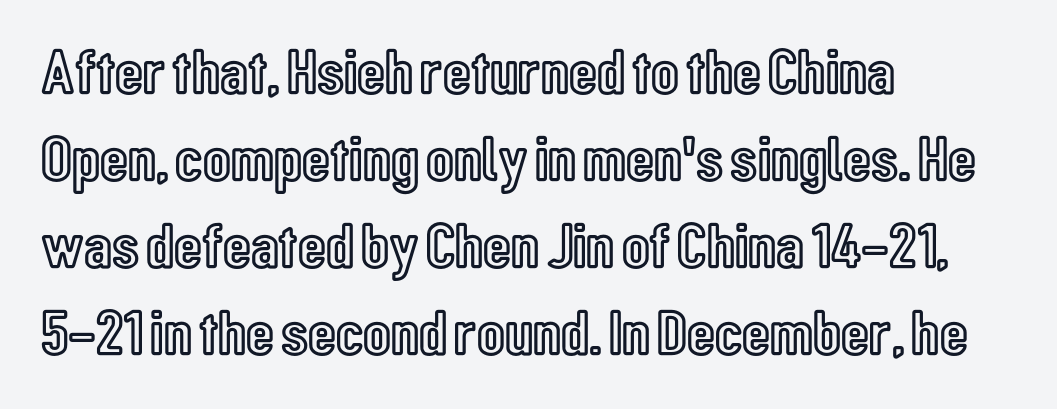
Normally led — the rows are evenly, conventionally spaced. Letters rest on an invisible, unmarked baseline. The font's upright variant was chosen for this text. Left-aligned paragraph, ragged on the right. The rendering uses natural spacing where letterforms have individual widths. Letter spacing: default.
